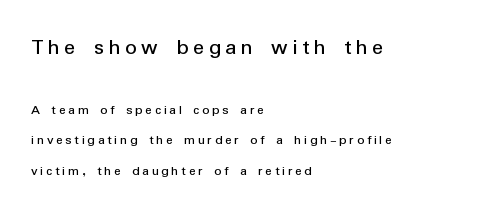
{"italic": "no", "bold": "no", "underline": "no", "align": "left", "line_spacing": "loose", "line_spacing_ratio": 2.18, "letter_spacing": "wide", "letter_spacing_em": 0.2, "larger_block": "first", "size_ratio": 1.64, "glyph_px": 23}
